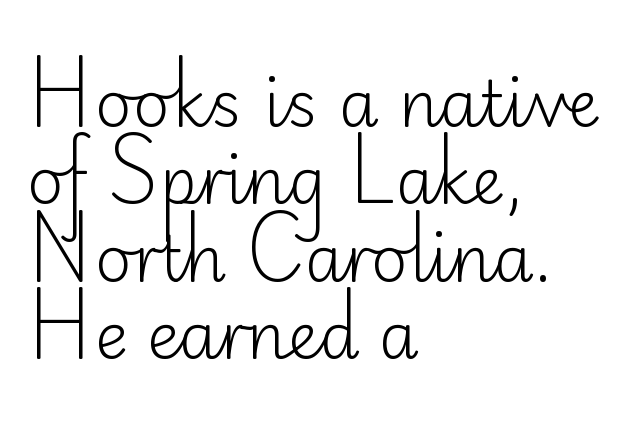
Q: Is the text bold? A: No.
Q: Is the text italic (slanted)? A: No, it is upright.
Q: Is the typeface a serif or a sans-serif typeface? A: Sans-serif.
Q: Is the text underlined? A: No.
Q: How is the paragraph aligned? A: Left-aligned.
Q: Is the spacing between letters normal or unusually wide? A: Normal.
Q: Width (condensed, normal, or wide)? A: Normal.
Q: Stroke contrast? A: Low.
Q: x-height? A: Small.
Q: Monospaced? A: No.
